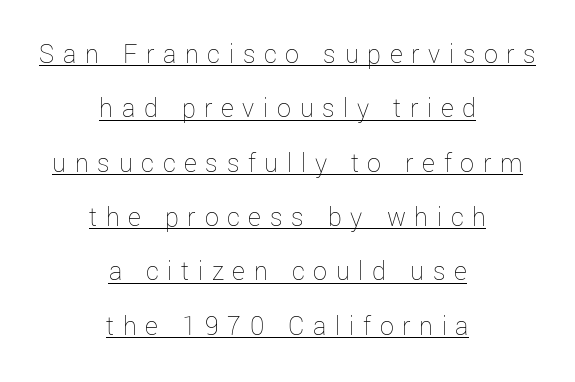
{"italic": "no", "bold": "no", "weight": "thin", "width": "normal", "stroke_contrast": "low", "x_height": "medium", "monospaced": "no", "underline": "yes", "align": "center", "line_spacing": "loose", "line_spacing_ratio": 1.94, "letter_spacing": "wide", "letter_spacing_em": 0.31, "glyph_px": 28}
